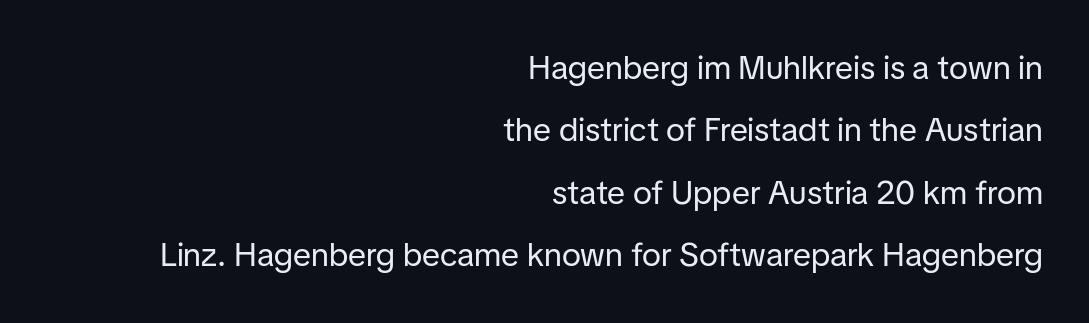
The image shows 33 px regular-weight sans-serif type, upright; set right-aligned, line spacing 1.89x, normal letter spacing, not underlined; low stroke contrast and a medium x-height.
